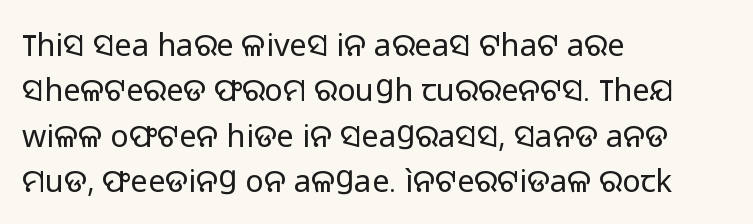
{"serif": "no", "italic": "no", "bold": "no", "weight": "regular", "width": "normal", "stroke_contrast": "low", "x_height": "medium", "monospaced": "no", "underline": "no", "align": "left", "line_spacing": "normal", "line_spacing_ratio": 1.46, "letter_spacing": "normal", "letter_spacing_em": 0.0, "glyph_px": 31}
